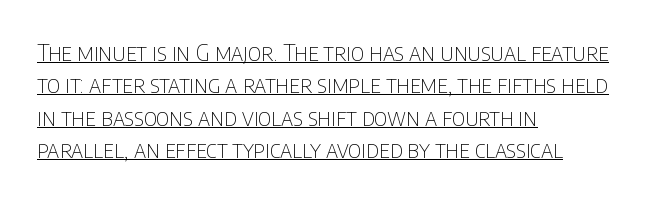
The image shows 23 px text type, upright; set left-aligned, normal line spacing (1.41x), normal letter spacing, underlined.
